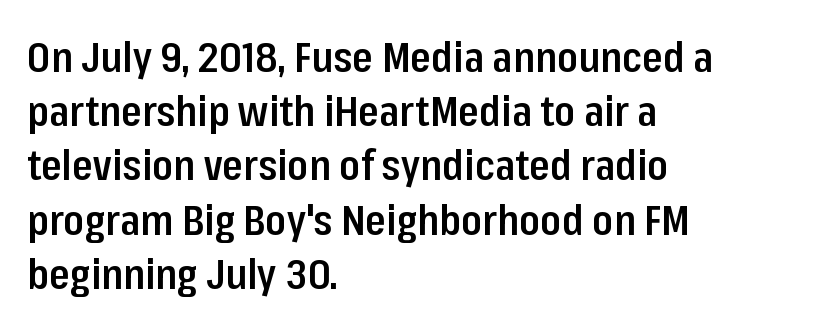
The image shows 42 px semibold, condensed sans-serif type, upright; set left-aligned, normal line spacing (1.29x), normal letter spacing, not underlined; low stroke contrast and a medium x-height.
